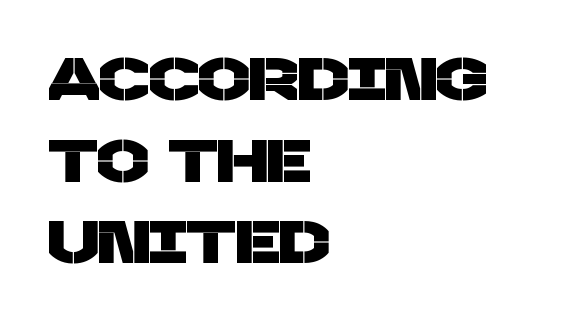
Q: Is the typeface a serif or a sans-serif typeface? A: Sans-serif.
Q: Is the text underlined? A: No.
Q: How is the paragraph aligned? A: Left-aligned.
Q: Is the spacing between letters normal or unusually wide? A: Normal.
Q: Is the spacing between lines tight, normal or loose? A: Normal.
Q: Width (condensed, normal, or wide)? A: Normal.
Q: Stroke contrast? A: Low.
Q: x-height? A: Large.
Q: Monospaced? A: No.
